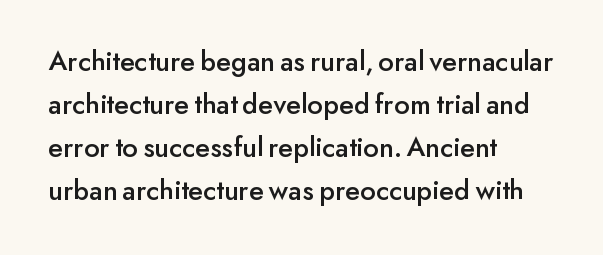
The image shows 29 px sans-serif type, upright; set left-aligned, normal line spacing (1.48x), normal letter spacing, not underlined; low stroke contrast and a small x-height.
